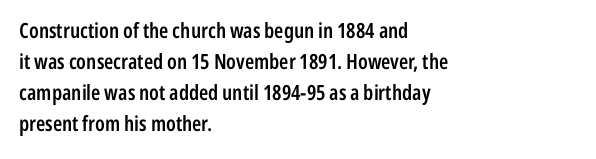
Q: Is the text bold? A: Semi-bold.
Q: Is the text italic (slanted)? A: No, it is upright.
Q: Is the text underlined? A: No.
Q: How is the paragraph aligned? A: Left-aligned.
Q: Is the spacing between letters normal or unusually wide? A: Normal.
Q: Is the spacing between lines tight, normal or loose? A: Normal.
